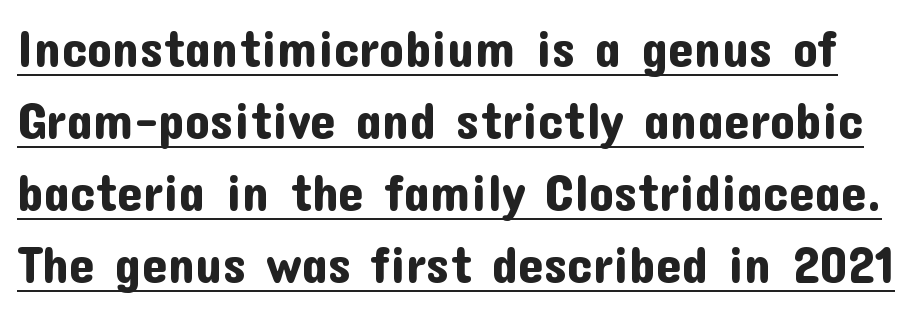
The image shows 51 px sans-serif type, upright; set normal line spacing (1.41x), normal letter spacing, underlined; low stroke contrast and a medium x-height.
